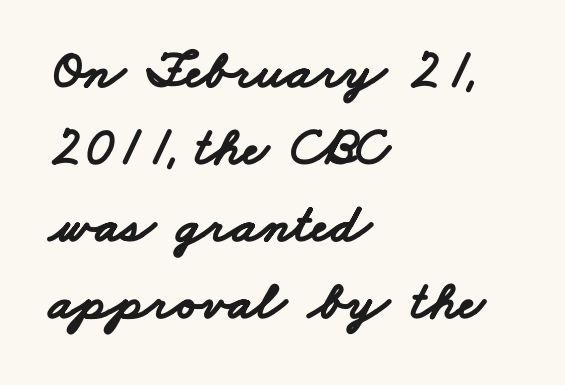
Short and long lines alike share a common starting point at left. Regular leading. I'd call this a sans setting — the letters go barefoot. Underlining? Definitely not there. Do the characters align in a grid? No, the font is proportional.
